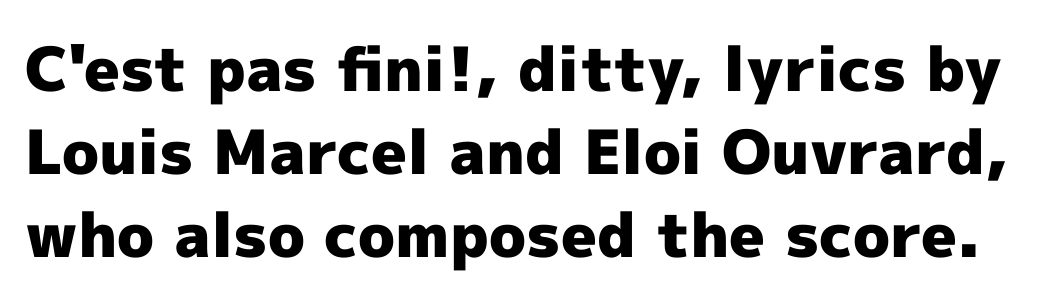
{"serif": "no", "italic": "no", "bold": "yes", "weight": "heavy", "width": "normal", "x_height": "medium", "monospaced": "no", "underline": "no", "line_spacing": "normal", "line_spacing_ratio": 1.36, "letter_spacing": "normal", "letter_spacing_em": 0.0, "glyph_px": 61}
